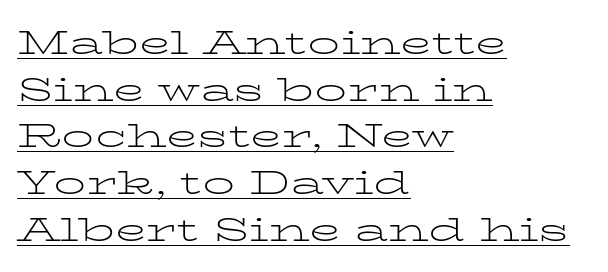
{"serif": "yes", "italic": "no", "bold": "no", "weight": "light", "width": "wide", "stroke_contrast": "low", "x_height": "medium", "monospaced": "no", "underline": "yes", "align": "left", "line_spacing": "normal", "line_spacing_ratio": 1.46, "letter_spacing": "normal", "letter_spacing_em": 0.0, "glyph_px": 32}
